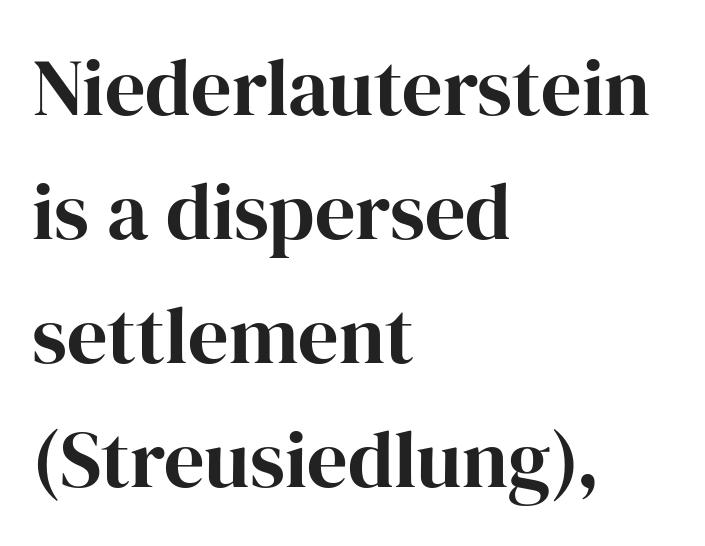
{"serif": "yes", "italic": "no", "width": "normal", "stroke_contrast": "high", "x_height": "medium", "monospaced": "no", "underline": "no", "align": "left", "line_spacing": "normal", "line_spacing_ratio": 1.55, "letter_spacing": "normal", "letter_spacing_em": 0.0, "glyph_px": 80}
